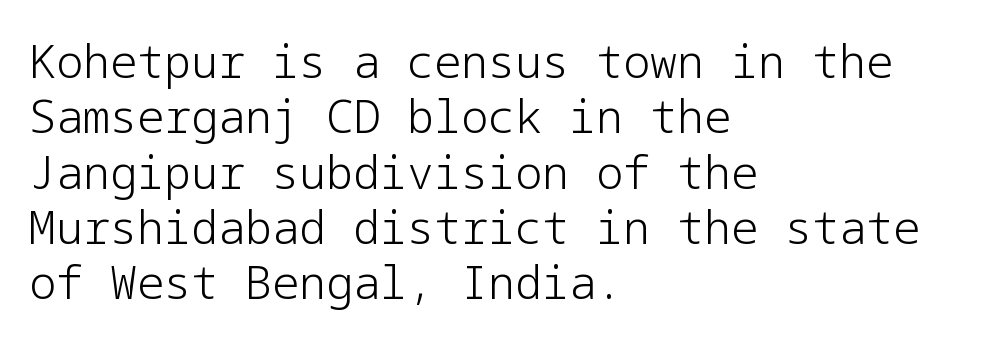
Q: Is the text bold? A: No.
Q: Is the text italic (slanted)? A: No, it is upright.
Q: Is the typeface a serif or a sans-serif typeface? A: Sans-serif.
Q: Is the text underlined? A: No.
Q: How is the paragraph aligned? A: Left-aligned.
Q: Is the spacing between letters normal or unusually wide? A: Normal.
Q: Width (condensed, normal, or wide)? A: Normal.
Q: Stroke contrast? A: Low.
Q: x-height? A: Medium.
